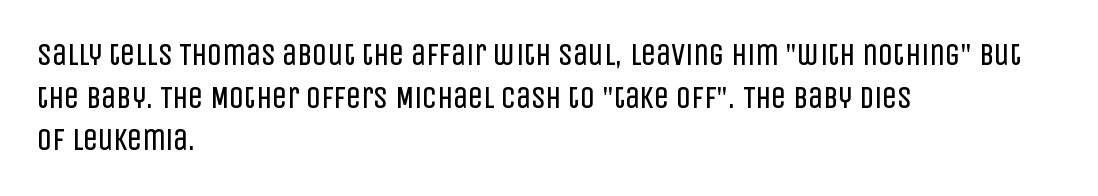
{"serif": "no", "italic": "no", "bold": "no", "weight": "regular", "width": "condensed", "stroke_contrast": "low", "x_height": "large", "monospaced": "no", "underline": "no", "align": "left", "line_spacing": "normal", "line_spacing_ratio": 1.42, "letter_spacing": "normal", "letter_spacing_em": 0.0, "glyph_px": 30}
